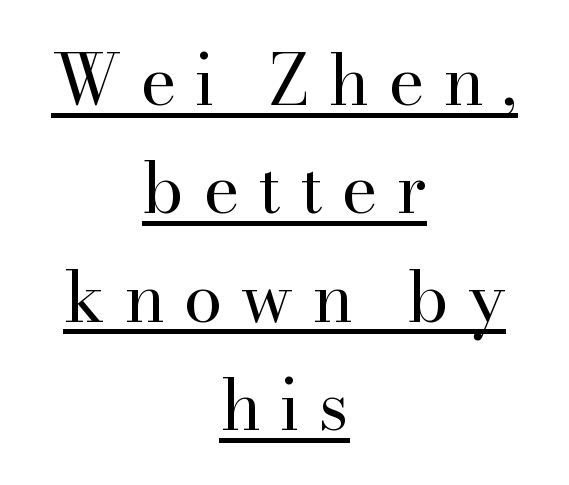
Q: Is the text bold? A: No.
Q: Is the text italic (slanted)? A: No, it is upright.
Q: Is the typeface a serif or a sans-serif typeface? A: Serif.
Q: Is the text underlined? A: Yes.
Q: How is the paragraph aligned? A: Centered.
Q: Is the spacing between letters normal or unusually wide? A: Unusually wide.
Q: Is the spacing between lines tight, normal or loose? A: Normal.
Q: Width (condensed, normal, or wide)? A: Normal.
Q: Stroke contrast? A: High.
Q: x-height? A: Small.
Q: Monospaced? A: No.
